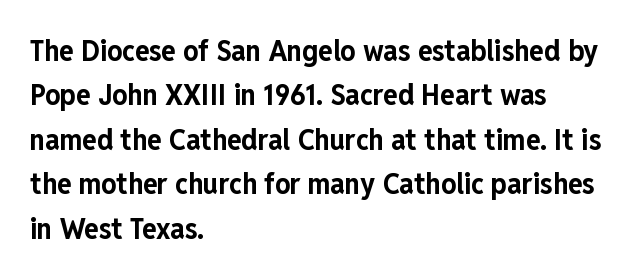
Q: Is the text bold? A: Yes.
Q: Is the text italic (slanted)? A: No, it is upright.
Q: Is the typeface a serif or a sans-serif typeface? A: Sans-serif.
Q: Is the text underlined? A: No.
Q: How is the paragraph aligned? A: Left-aligned.
Q: Is the spacing between letters normal or unusually wide? A: Normal.
Q: Is the spacing between lines tight, normal or loose? A: Normal.
Q: Width (condensed, normal, or wide)? A: Condensed.
Q: Stroke contrast? A: Low.
Q: x-height? A: Medium.
Q: Monospaced? A: No.
